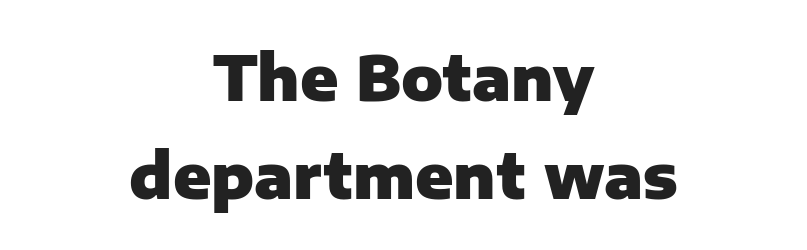
Q: Is the text bold? A: Yes.
Q: Is the text italic (slanted)? A: No, it is upright.
Q: Is the typeface a serif or a sans-serif typeface? A: Sans-serif.
Q: Is the text underlined? A: No.
Q: How is the paragraph aligned? A: Centered.
Q: Is the spacing between letters normal or unusually wide? A: Normal.
Q: Is the spacing between lines tight, normal or loose? A: Normal.
Q: Width (condensed, normal, or wide)? A: Normal.
Q: Stroke contrast? A: Low.
Q: x-height? A: Medium.
Q: Monospaced? A: No.
